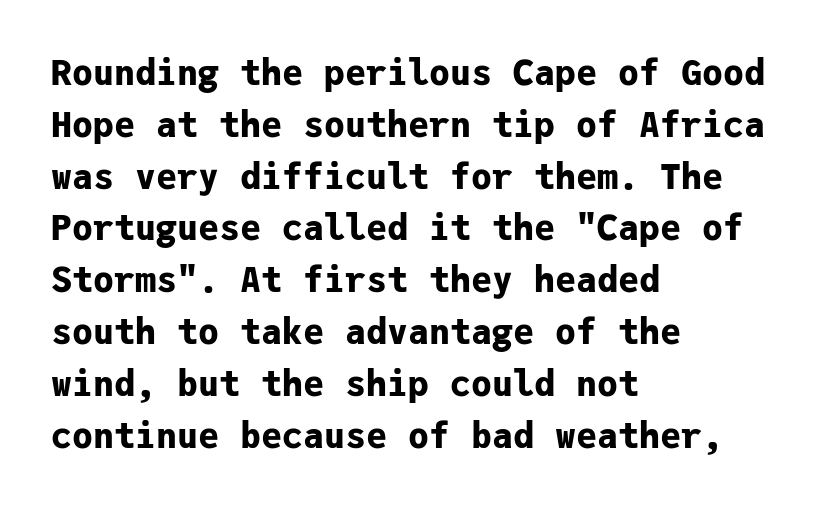
The image shows 35 px bold sans-serif type, upright, monospaced; set left-aligned, normal line spacing (1.48x), normal letter spacing, not underlined; low stroke contrast and a medium x-height.
